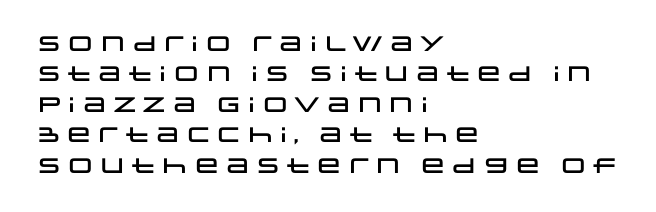
Q: Is the text italic (slanted)? A: No, it is upright.
Q: Is the text underlined? A: No.
Q: How is the paragraph aligned? A: Left-aligned.
Q: Is the spacing between letters normal or unusually wide? A: Normal.
Q: Is the spacing between lines tight, normal or loose? A: Normal.
